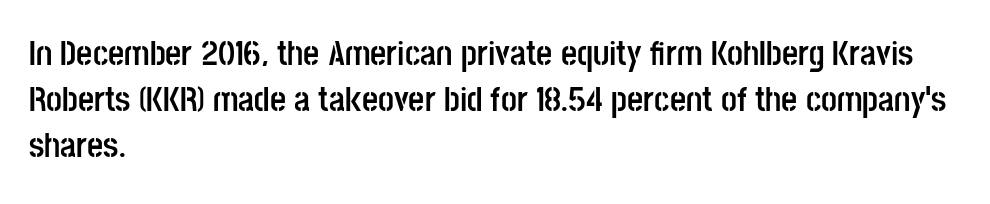
{"serif": "no", "italic": "no", "bold": "yes", "weight": "semibold", "width": "condensed", "stroke_contrast": "low", "x_height": "large", "monospaced": "no", "underline": "no", "align": "left", "line_spacing": "normal", "line_spacing_ratio": 1.32, "letter_spacing": "normal", "letter_spacing_em": 0.0, "glyph_px": 35}
